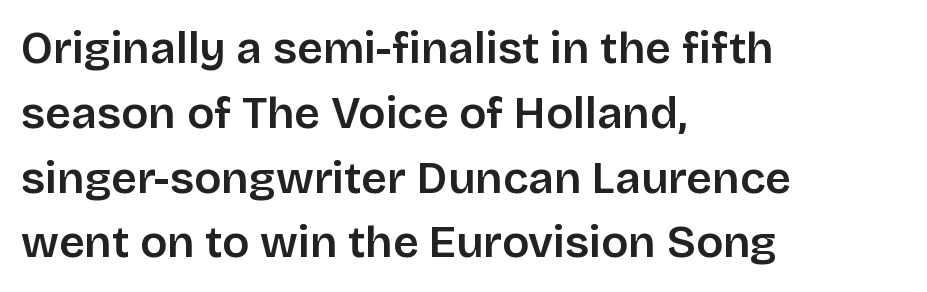
If you drew a ruler down the left edge, every line would touch it. The characters display no serif detailing; their extremities are plain. The space beneath each line is pristine and unruled. The passage shown has conventional tracking throughout. A typesetter would call this proportional, since set widths differ per character.
